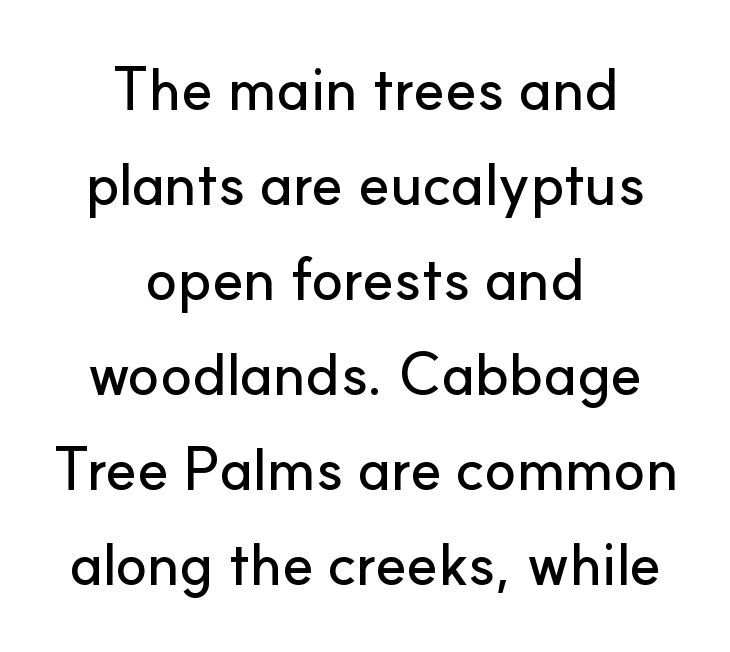
{"serif": "no", "italic": "no", "width": "normal", "stroke_contrast": "low", "x_height": "small", "monospaced": "no", "underline": "no", "align": "center", "line_spacing": "normal", "line_spacing_ratio": 1.61, "letter_spacing": "normal", "letter_spacing_em": 0.0, "glyph_px": 59}
